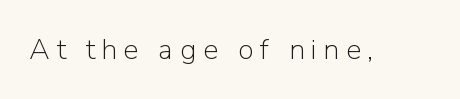
The image shows 29 px light sans-serif type, upright; set unusually wide letter spacing (+0.22 em), not underlined; low stroke contrast and a medium x-height.
